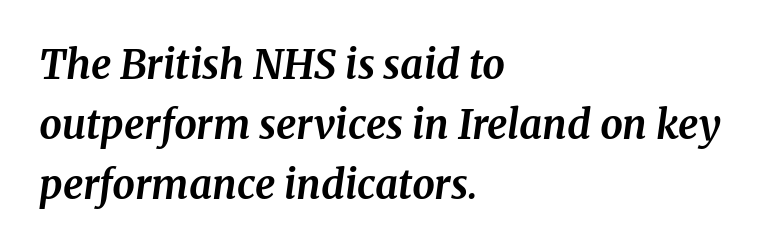
Q: Is the text bold? A: Yes.
Q: Is the text italic (slanted)? A: Yes, it leans right by about 8 degrees.
Q: Is the typeface a serif or a sans-serif typeface? A: Serif.
Q: Is the text underlined? A: No.
Q: How is the paragraph aligned? A: Left-aligned.
Q: Is the spacing between letters normal or unusually wide? A: Normal.
Q: Is the spacing between lines tight, normal or loose? A: Normal.
Q: Width (condensed, normal, or wide)? A: Normal.
Q: Stroke contrast? A: Medium.
Q: x-height? A: Medium.
Q: Monospaced? A: No.
